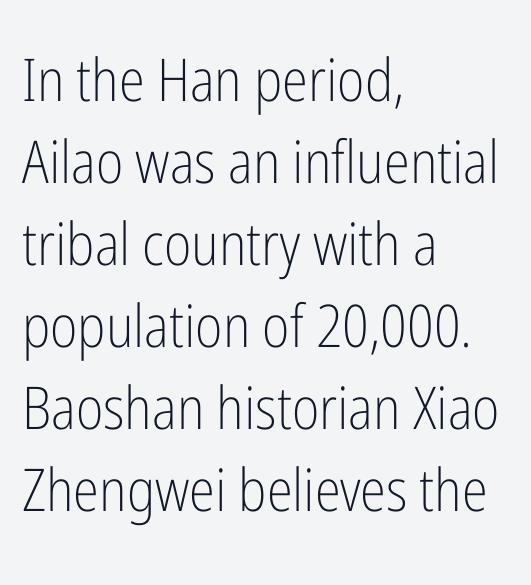
{"serif": "no", "italic": "no", "bold": "no", "weight": "light", "width": "condensed", "stroke_contrast": "low", "x_height": "medium", "monospaced": "no", "underline": "no", "align": "left", "line_spacing": "normal", "line_spacing_ratio": 1.39, "letter_spacing": "normal", "letter_spacing_em": 0.0, "glyph_px": 59}
